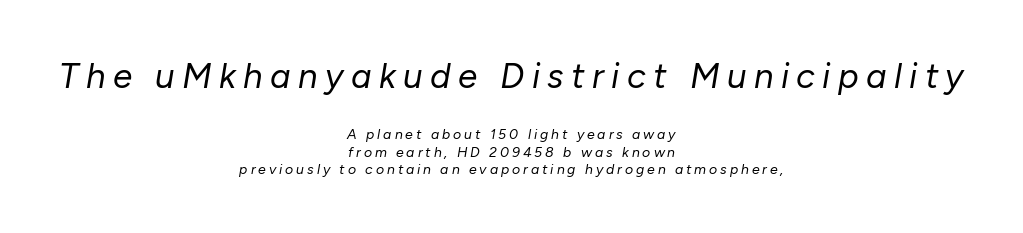
{"italic": "yes", "lean": "right", "slant_degrees": 10, "bold": "no", "weight": "regular", "width": "normal", "stroke_contrast": "low", "x_height": "medium", "monospaced": "no", "underline": "no", "align": "center", "line_spacing_ratio": 1.24, "letter_spacing": "wide", "letter_spacing_em": 0.21, "larger_block": "first", "size_ratio": 2.5, "glyph_px": 35}
